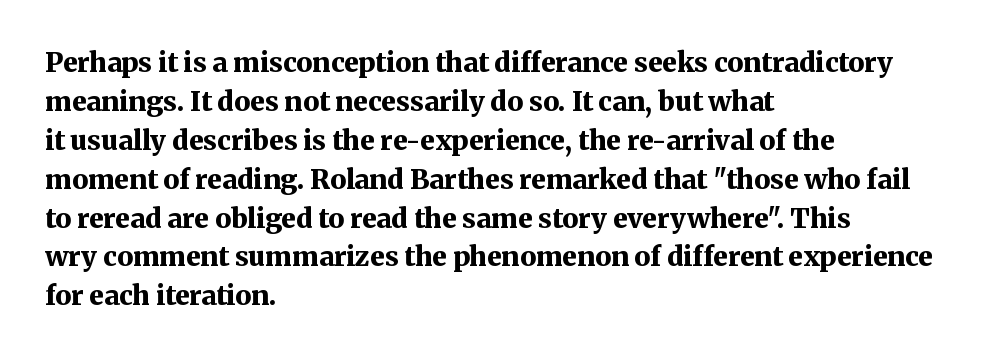
{"italic": "no", "bold": "yes", "underline": "no", "align": "left", "line_spacing": "normal", "line_spacing_ratio": 1.44, "letter_spacing": "normal", "letter_spacing_em": 0.0, "glyph_px": 27}
